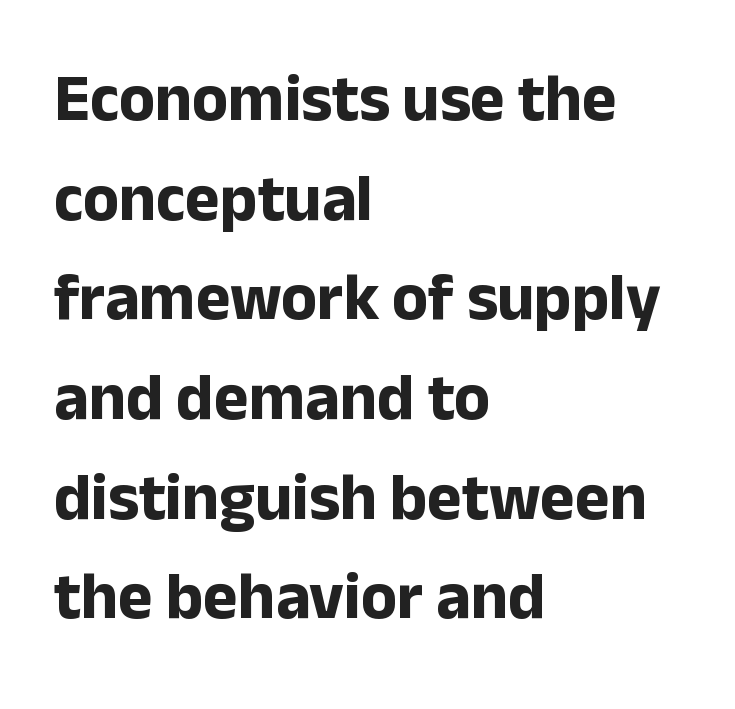
Q: Is the text bold? A: Yes.
Q: Is the text italic (slanted)? A: No, it is upright.
Q: Is the typeface a serif or a sans-serif typeface? A: Sans-serif.
Q: Is the text underlined? A: No.
Q: How is the paragraph aligned? A: Left-aligned.
Q: Is the spacing between letters normal or unusually wide? A: Normal.
Q: Is the spacing between lines tight, normal or loose? A: Normal.
Q: Width (condensed, normal, or wide)? A: Normal.
Q: Stroke contrast? A: Low.
Q: x-height? A: Medium.
Q: Monospaced? A: No.
